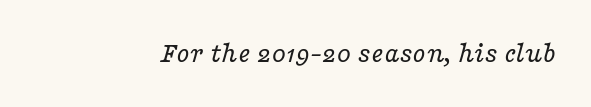
The image shows 30 px regular-weight, wide serif type, italic (leaning right); set normal letter spacing, not underlined; low stroke contrast and a medium x-height.
